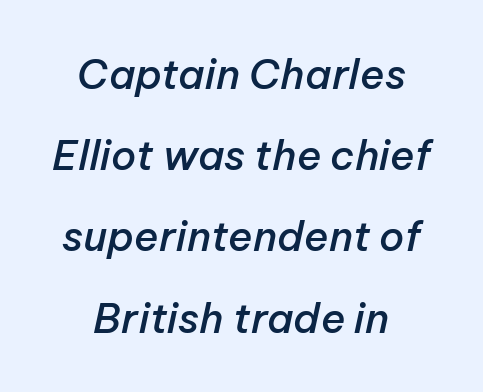
Q: Is the text bold? A: Semi-bold.
Q: Is the text italic (slanted)? A: Yes, it leans right by about 12 degrees.
Q: Is the text underlined? A: No.
Q: How is the paragraph aligned? A: Centered.
Q: Is the spacing between letters normal or unusually wide? A: Normal.
Q: Is the spacing between lines tight, normal or loose? A: Loose.
Q: Width (condensed, normal, or wide)? A: Normal.
Q: Stroke contrast? A: Low.
Q: x-height? A: Medium.
Q: Monospaced? A: No.
